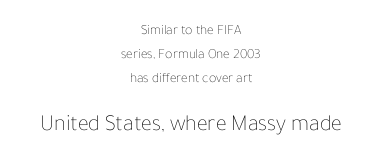
Posture: straight, roman, zero tilt. Casual observation: everything's sitting right in the middle. Larger block? The one below; the one above is distinctly smaller. Between one letter and the next there's only the usual sliver of space.
